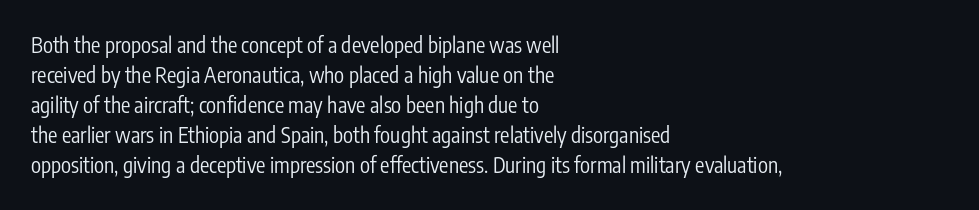
The image shows 21 px text type, upright; set left-aligned, normal line spacing (1.43x), normal letter spacing, not underlined.
